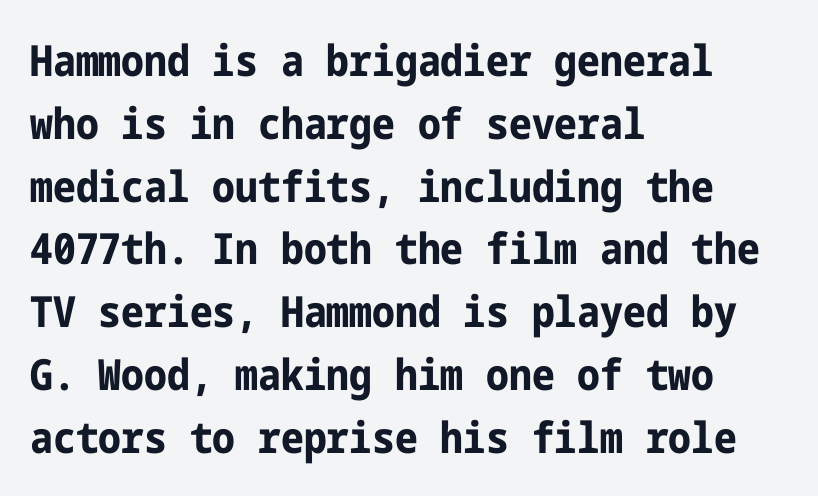
{"serif": "no", "italic": "no", "bold": "yes", "weight": "bold", "width": "condensed", "stroke_contrast": "low", "x_height": "medium", "underline": "no", "align": "left", "line_spacing": "normal", "line_spacing_ratio": 1.46, "letter_spacing": "normal", "letter_spacing_em": 0.0, "glyph_px": 43}
